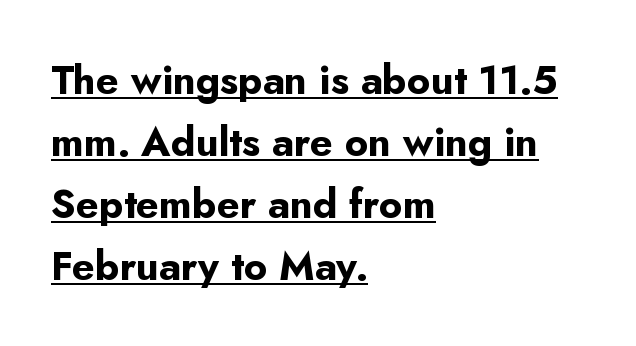
{"serif": "no", "italic": "no", "bold": "yes", "weight": "bold", "width": "normal", "stroke_contrast": "low", "x_height": "small", "monospaced": "no", "underline": "yes", "align": "left", "line_spacing": "normal", "line_spacing_ratio": 1.55, "letter_spacing": "normal", "letter_spacing_em": 0.0, "glyph_px": 40}
